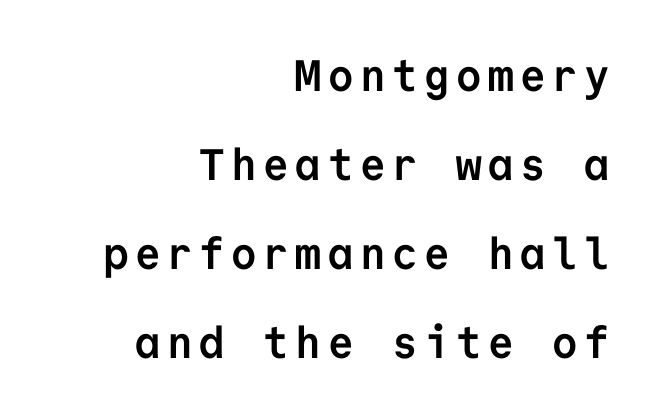
The image shows 44 px semibold sans-serif type, upright, monospaced; set right-aligned, loose line spacing (2.02x), not underlined; low stroke contrast and a medium x-height.
